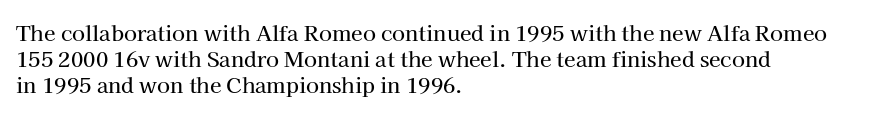
The typesetter chose a ragged-right arrangement here. The type sits square on the baseline with zero lean. There is no visible air inserted between adjacent glyphs. Has an underline been added? It has not.
